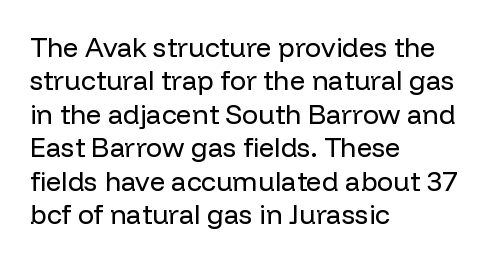
The image shows 27 px text type, upright; set left-aligned, line spacing 1.24x, normal letter spacing, not underlined.
